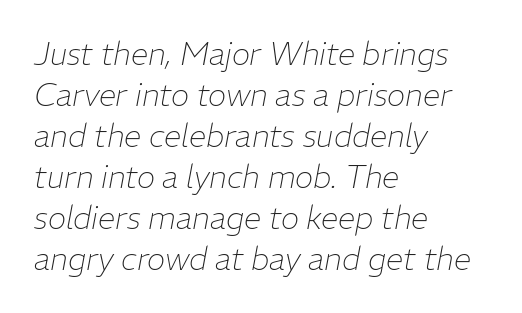
The image shows 31 px thin type, italic (leaning right); set left-aligned, normal line spacing (1.32x), normal letter spacing, not underlined; low stroke contrast and a medium x-height.
